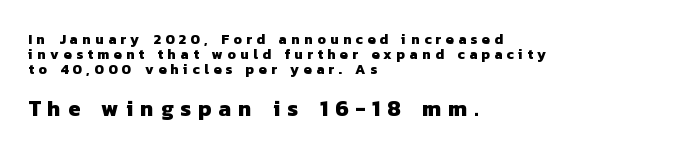
Whoever set this made the second block the dominant, larger element. Baseline-to-baseline distance is barely more than the letter height. Descenders hang freely into open space. Glyph-to-glyph distance is far greater than everyday printed text. Teacher's note: observe the even left margin — that is flush-left alignment.
